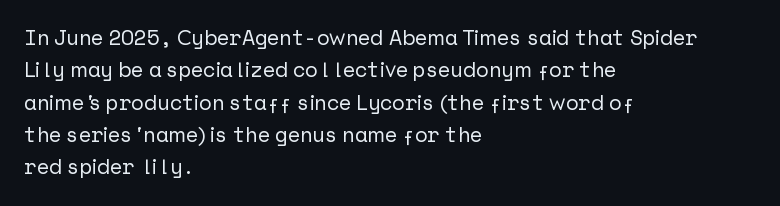
The image shows 21 px text type, upright; set left-aligned, normal line spacing (1.54x), normal letter spacing, not underlined.
